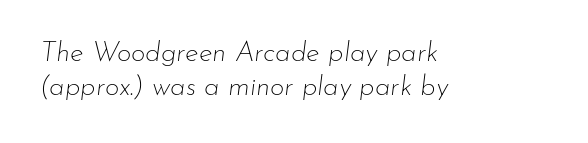
The image shows 28 px thin type, italic (leaning right); set left-aligned, line spacing 1.22x, normal letter spacing, not underlined; low stroke contrast and a small x-height.
